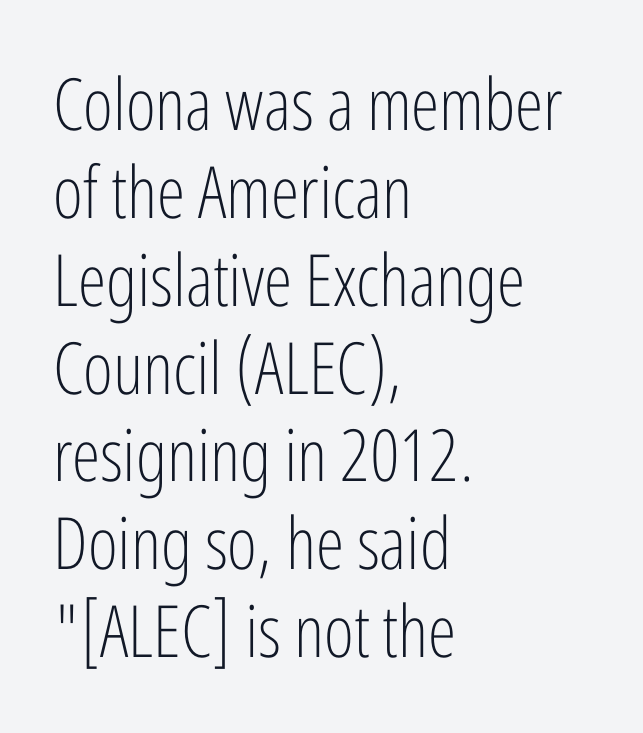
Notice how the passage keeps a crisp vertical edge on the left only. Heft: none added — not bold. Glance below the letters and you will spot only blank space. The passage shown is typeset with a sans-serif family. What stands out about the letter spacing? Nothing — it is the standard amount. Rendered with straight, roman letterforms.
